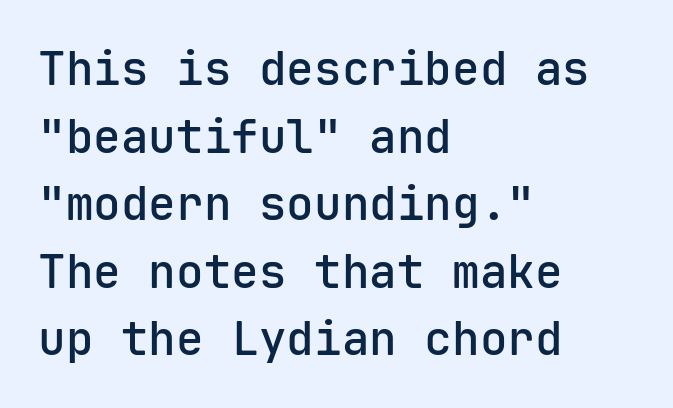
The image shows 46 px semibold sans-serif type, upright, monospaced; set left-aligned, normal line spacing (1.47x), normal letter spacing, not underlined; low stroke contrast and a medium x-height.
